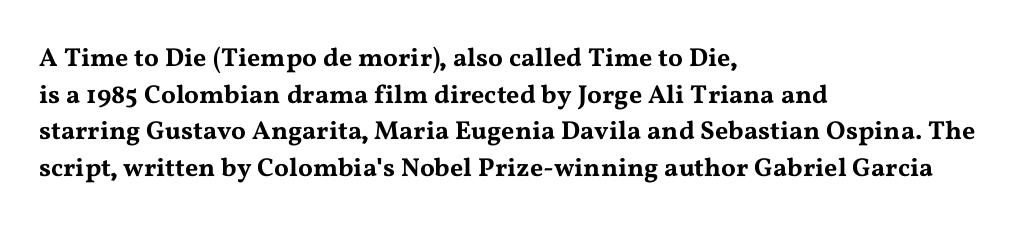
The image shows 26 px text type, upright; set left-aligned, normal line spacing (1.41x), normal letter spacing, not underlined.
